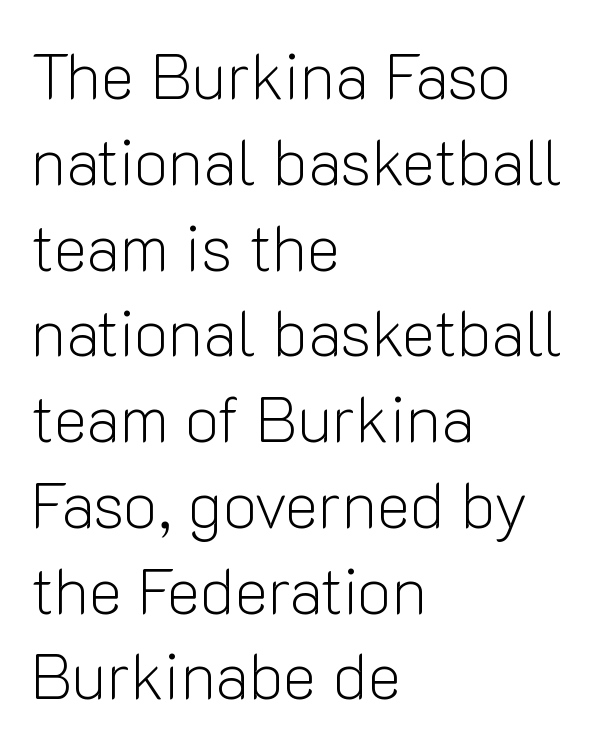
Q: Is the text bold? A: No.
Q: Is the text italic (slanted)? A: No, it is upright.
Q: Is the typeface a serif or a sans-serif typeface? A: Sans-serif.
Q: Is the text underlined? A: No.
Q: How is the paragraph aligned? A: Left-aligned.
Q: Is the spacing between letters normal or unusually wide? A: Normal.
Q: Is the spacing between lines tight, normal or loose? A: Normal.
Q: Width (condensed, normal, or wide)? A: Normal.
Q: Stroke contrast? A: Low.
Q: x-height? A: Medium.
Q: Monospaced? A: No.
